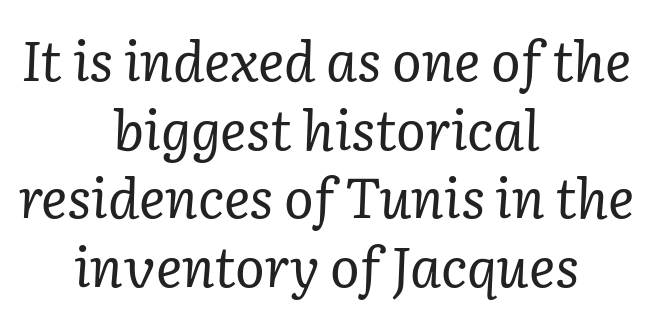
The letters advance in unequal steps, a hallmark of proportional type. Looking at the ascenders, they clearly lean. No chunkiness to these letters — they're not bold. In terms of leading, this rendering sits right in the middle. Standard letterfit; no display-style spreading of the glyphs.
